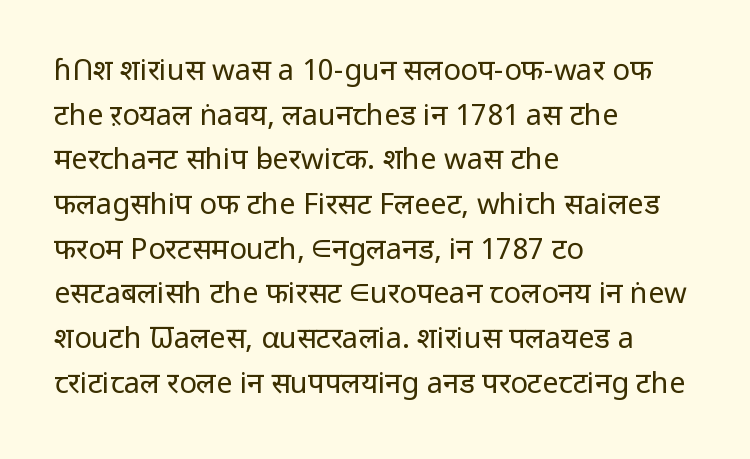
You could not count columns in this text — the font is proportionally spaced. The space directly below the letters is spotless. Compared with a centered layout, this one pins lines to the left instead. The font family rendered here belongs to the sans-serif group.
